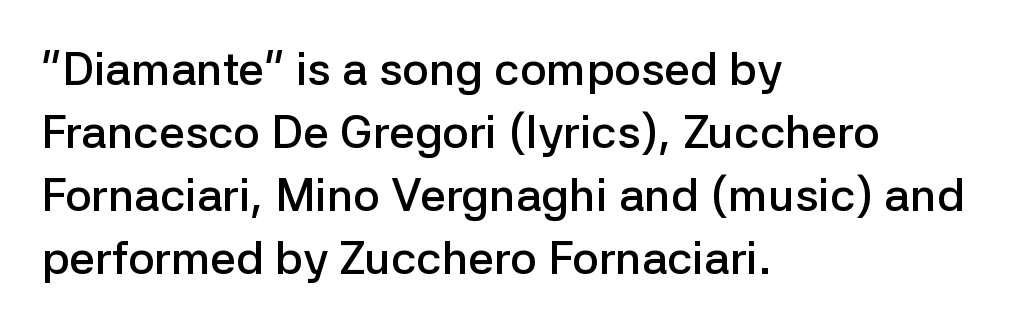
Weight check: semibold — heavier than regular, not quite bold. These lines are set flush left with a ragged right edge. Successive baselines arrive at the customary interval. Typographically, this falls in the sans-serif category. This is the regular roman posture of the typeface.
